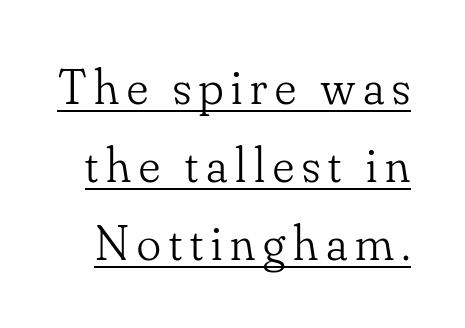
Q: Is the text bold? A: No.
Q: Is the text italic (slanted)? A: No, it is upright.
Q: Is the typeface a serif or a sans-serif typeface? A: Serif.
Q: Is the text underlined? A: Yes.
Q: Is the spacing between lines tight, normal or loose? A: Normal.
Q: Width (condensed, normal, or wide)? A: Normal.
Q: Stroke contrast? A: Low.
Q: x-height? A: Small.
Q: Monospaced? A: No.
